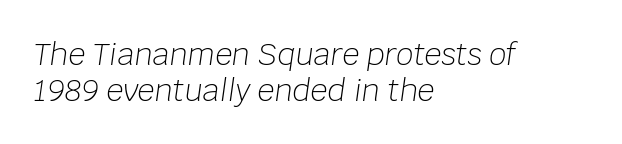
{"italic": "yes", "lean": "right", "slant_degrees": 8, "bold": "no", "weight": "light", "width": "normal", "stroke_contrast": "low", "x_height": "large", "monospaced": "no", "underline": "no", "align": "left", "line_spacing_ratio": 1.19, "letter_spacing": "normal", "letter_spacing_em": 0.0, "glyph_px": 30}
